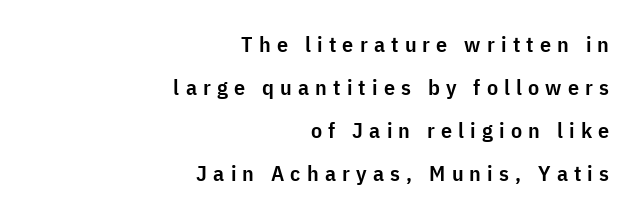
A student would call this right alignment; a typographer would say flush right, rag left. Look at the stroke-to-counter ratio: somewhat heavy, a semibold. A typesetter would call this heavily tracked-out type. Nobody drew a line under any word here.
